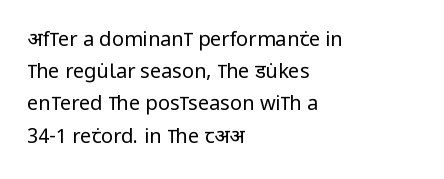
Designer's note — italics off, roman on. Observe the ordinary spacing: letters are neighbours, not strangers. These lines stack with their left ends in a neat column. Lines of text with bare space underneath.
